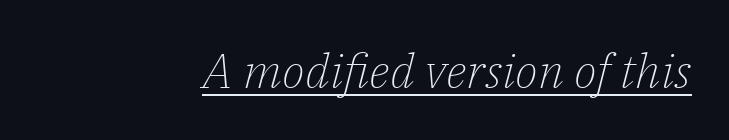
The image shows 48 px light serif type, italic (leaning right); set right-aligned, normal letter spacing, underlined; low stroke contrast and a medium x-height.
